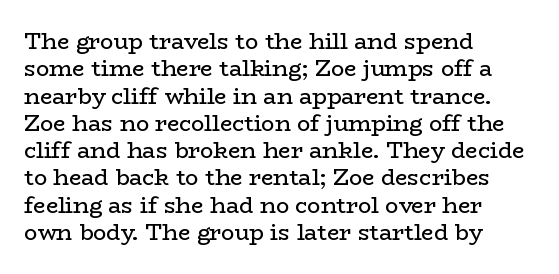
The image shows 22 px text type, upright; set left-aligned, line spacing 1.24x, normal letter spacing, not underlined.
